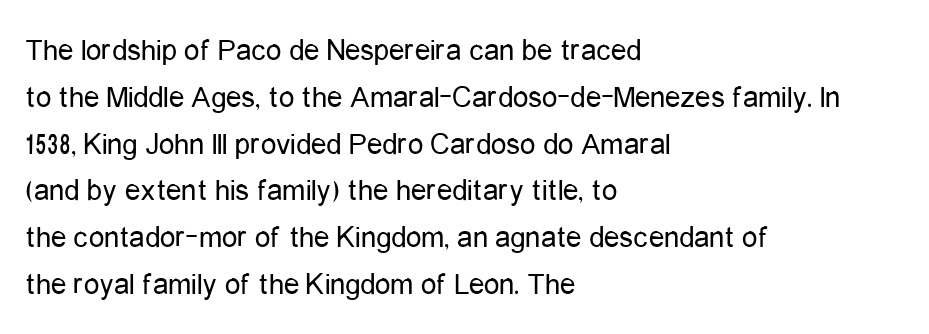
The image shows 31 px regular-weight, condensed sans-serif type, upright; set left-aligned, normal line spacing (1.51x), normal letter spacing, not underlined; low stroke contrast and a medium x-height.
